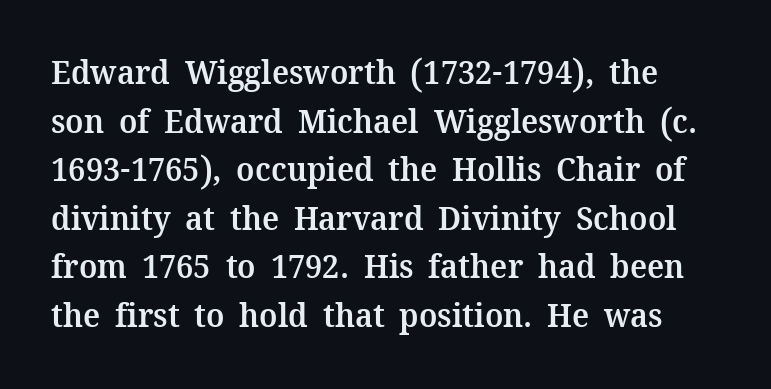
{"serif": "yes", "italic": "no", "bold": "semi", "weight": "semibold", "width": "normal", "stroke_contrast": "medium", "x_height": "medium", "monospaced": "no", "underline": "no", "line_spacing": "normal", "line_spacing_ratio": 1.47, "letter_spacing": "normal", "letter_spacing_em": 0.0, "glyph_px": 33}
